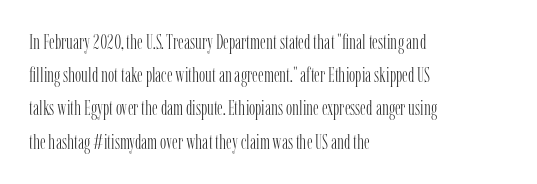
The face looks like a standard text weight, possibly lighter. Short and long lines alike share a common starting point at left. Vertically, the passage feels balanced, rows spaced as you'd expect. A bare baseline throughout the passage. Here the glyphs are tracked normally, forming tight word shapes.
